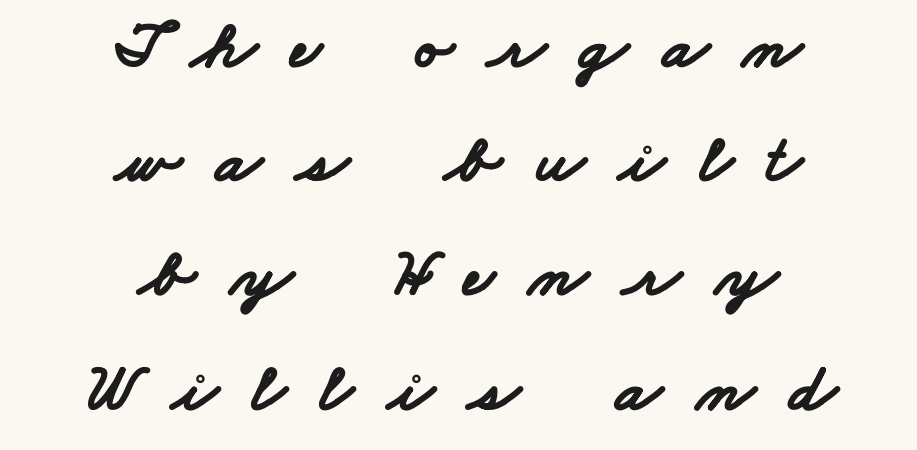
Q: Is the text bold? A: Yes.
Q: Is the typeface a serif or a sans-serif typeface? A: Sans-serif.
Q: Is the text underlined? A: No.
Q: How is the paragraph aligned? A: Centered.
Q: Is the spacing between letters normal or unusually wide? A: Unusually wide.
Q: Is the spacing between lines tight, normal or loose? A: Normal.
Q: Width (condensed, normal, or wide)? A: Wide.
Q: Stroke contrast? A: Low.
Q: x-height? A: Small.
Q: Monospaced? A: No.
